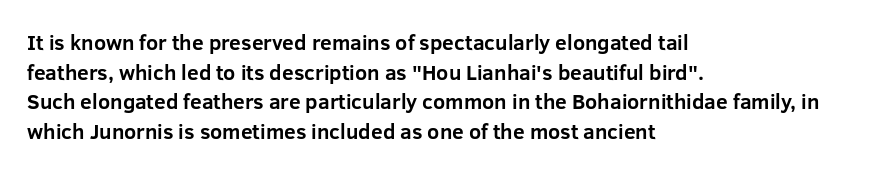
The vertical gap from one line to the next is medium. Beneath every word, the page is bare. Nothing unusual about the tracking: characters are spaced as the font intends. Its strokes are broad and dark, the hallmark of bold type. This sample uses an upright cut, with every glyph sitting square on the baseline. If you drew a ruler down the left edge, every line would touch it.
